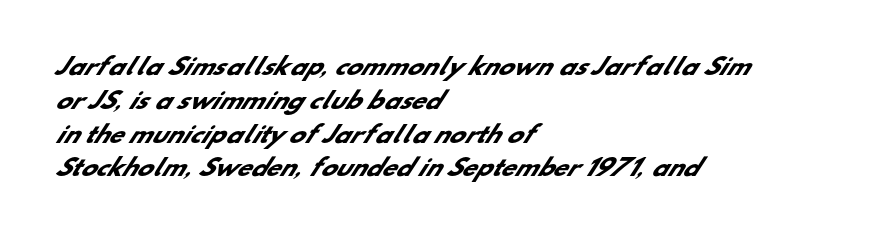
{"bold": "yes", "underline": "no", "align": "left", "line_spacing": "normal", "line_spacing_ratio": 1.47, "letter_spacing": "normal", "letter_spacing_em": 0.0, "glyph_px": 23}
